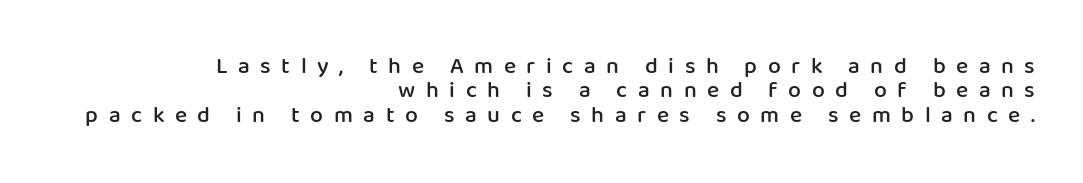
{"italic": "no", "bold": "semi", "underline": "no", "align": "right", "line_spacing": "tight", "line_spacing_ratio": 1.06, "letter_spacing": "wide", "letter_spacing_em": 0.46, "glyph_px": 23}
